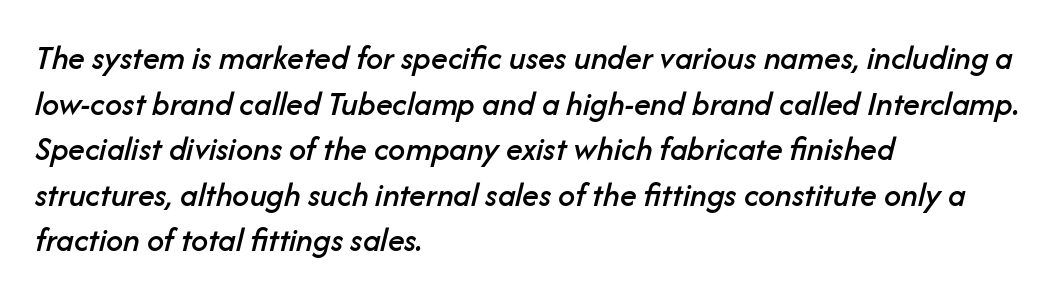
The passage shown is typed in a proportional face where columns would drift. The leading is moderate, giving the passage an even texture. Emphasis-style slanted type is in use. Descenders hang freely into open space. Does extra space separate the letters? No, they use regular spacing.
